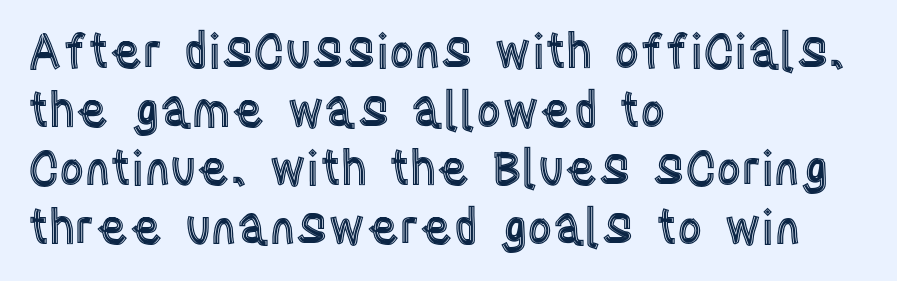
Q: Is the text italic (slanted)? A: No, it is upright.
Q: Is the text underlined? A: No.
Q: How is the paragraph aligned? A: Left-aligned.
Q: Is the spacing between letters normal or unusually wide? A: Normal.
Q: Width (condensed, normal, or wide)? A: Condensed.
Q: x-height? A: Large.
Q: Monospaced? A: No.
